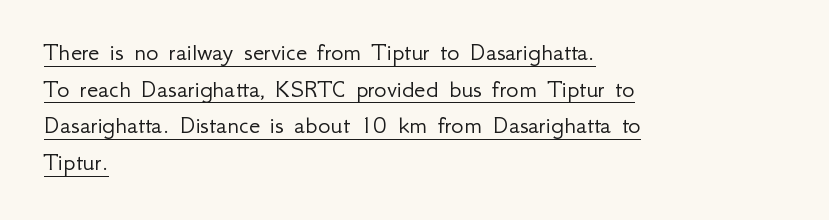
Q: Is the text bold? A: No.
Q: Is the text italic (slanted)? A: No, it is upright.
Q: Is the text underlined? A: Yes.
Q: How is the paragraph aligned? A: Left-aligned.
Q: Is the spacing between letters normal or unusually wide? A: Normal.
Q: Is the spacing between lines tight, normal or loose? A: Normal.
